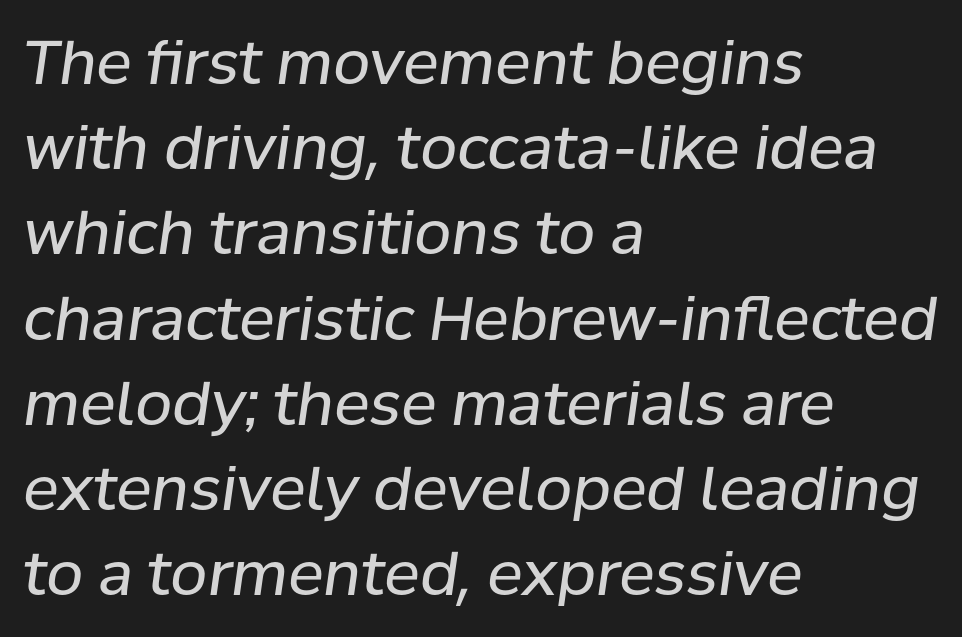
{"italic": "yes", "lean": "right", "slant_degrees": 8, "bold": "no", "weight": "regular", "width": "normal", "stroke_contrast": "low", "x_height": "medium", "monospaced": "no", "underline": "no", "align": "left", "line_spacing": "normal", "line_spacing_ratio": 1.42, "letter_spacing": "normal", "letter_spacing_em": 0.0, "glyph_px": 60}
